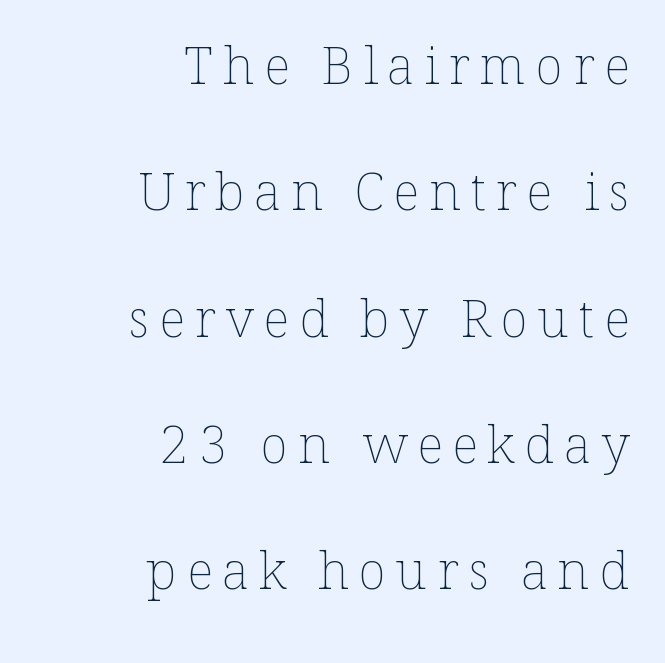
Q: Is the text bold? A: No.
Q: Is the text italic (slanted)? A: No, it is upright.
Q: Is the text underlined? A: No.
Q: How is the paragraph aligned? A: Right-aligned.
Q: Is the spacing between lines tight, normal or loose? A: Loose.
Q: Width (condensed, normal, or wide)? A: Normal.
Q: Stroke contrast? A: Low.
Q: x-height? A: Medium.
Q: Monospaced? A: No.
